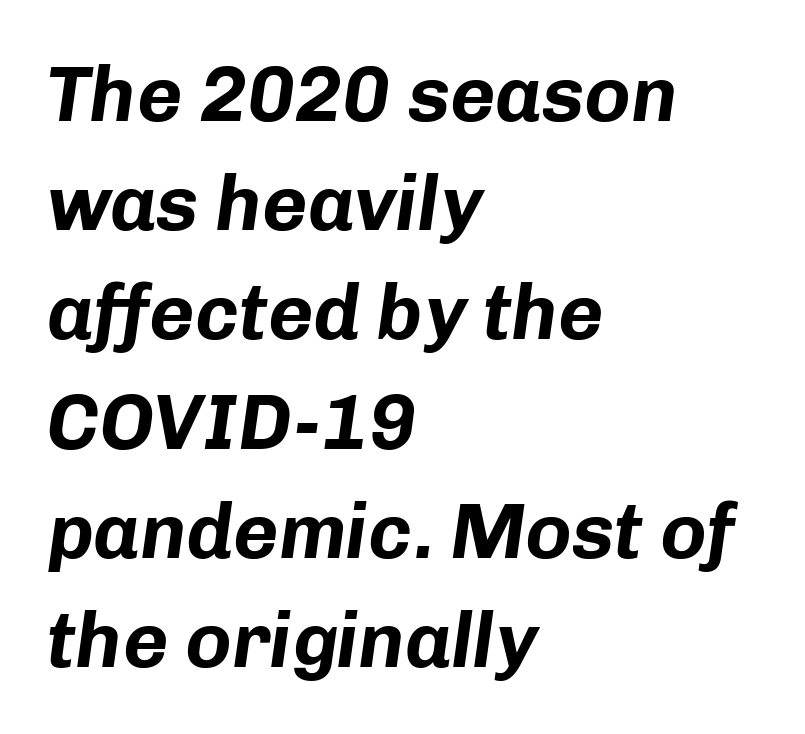
Q: Is the text bold? A: Yes.
Q: Is the text italic (slanted)? A: Yes, it leans right by about 8 degrees.
Q: Is the text underlined? A: No.
Q: How is the paragraph aligned? A: Left-aligned.
Q: Is the spacing between letters normal or unusually wide? A: Normal.
Q: Is the spacing between lines tight, normal or loose? A: Normal.
Q: Width (condensed, normal, or wide)? A: Normal.
Q: Stroke contrast? A: Low.
Q: x-height? A: Medium.
Q: Monospaced? A: No.
